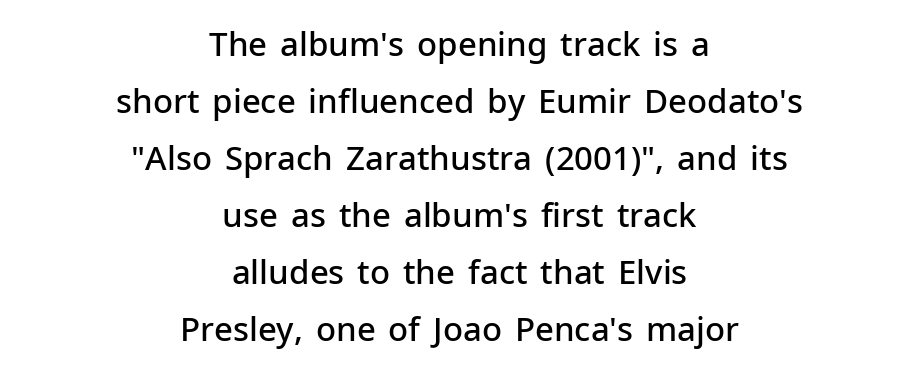
The image shows 33 px semibold sans-serif type, upright; set centered, line spacing 1.73x, normal letter spacing, not underlined; low stroke contrast and a medium x-height.
